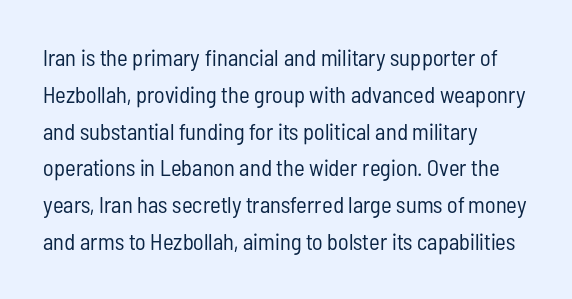
{"italic": "no", "bold": "no", "underline": "no", "align": "left", "line_spacing": "normal", "line_spacing_ratio": 1.6, "letter_spacing": "normal", "letter_spacing_em": 0.0, "glyph_px": 23}
